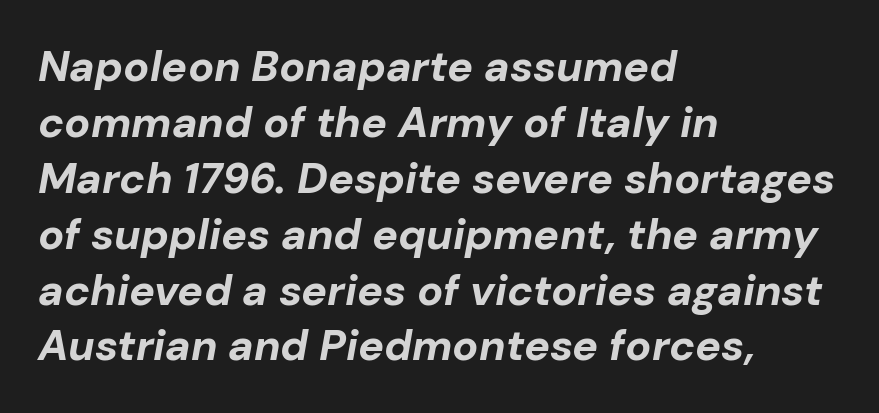
This sample keeps an unexceptional amount of space between lines. I'd describe the lettering as bold — thick and assertive. Characters follow at the spacing the type designer built in. The paragraph has a hard left edge and a soft right edge. Has an underline been added? It has not. The axis of the letterforms is tilted away from vertical.
